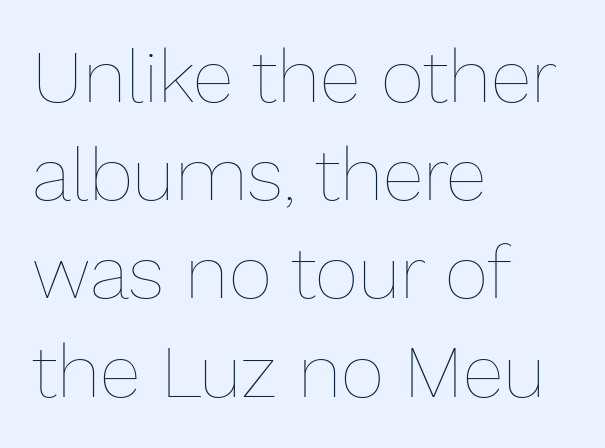
Q: Is the text bold? A: No.
Q: Is the text italic (slanted)? A: No, it is upright.
Q: Is the text underlined? A: No.
Q: How is the paragraph aligned? A: Left-aligned.
Q: Is the spacing between letters normal or unusually wide? A: Normal.
Q: Is the spacing between lines tight, normal or loose? A: Normal.
Q: Width (condensed, normal, or wide)? A: Normal.
Q: Stroke contrast? A: Low.
Q: x-height? A: Medium.
Q: Monospaced? A: No.
